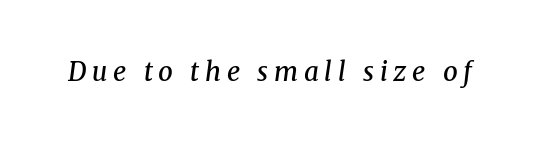
Q: Is the text bold? A: Semi-bold.
Q: Is the text italic (slanted)? A: Yes, it leans right by about 8 degrees.
Q: Is the text underlined? A: No.
Q: Is the spacing between letters normal or unusually wide? A: Unusually wide.
